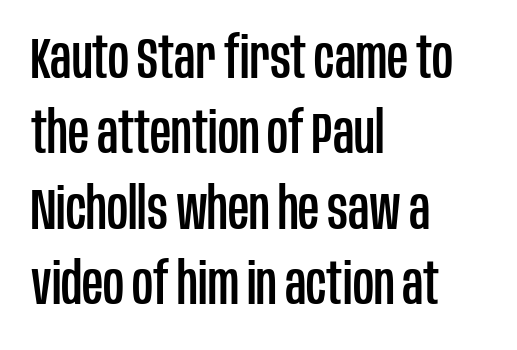
Normally led — the rows are evenly, conventionally spaced. Character widths vary here, with narrow letters taking less room than wide ones. Each line starts at the same left margin while the right side varies. Underlining? Definitely not there. A typesetter would label this face a sans. Does the lettering tilt? It doesn't — this is upright.
